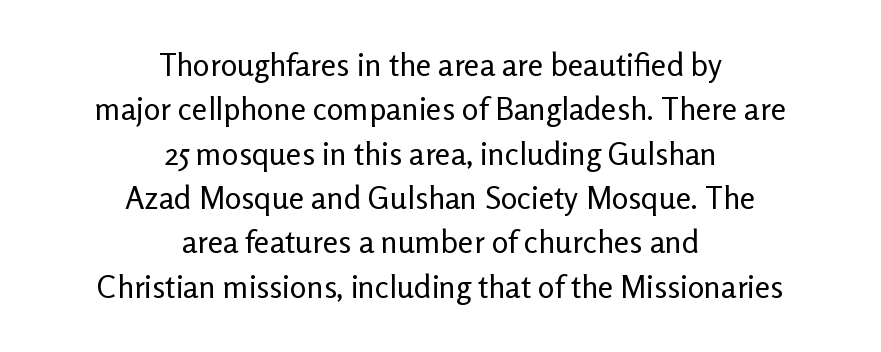
Q: Is the text bold? A: No.
Q: Is the text italic (slanted)? A: No, it is upright.
Q: Is the typeface a serif or a sans-serif typeface? A: Sans-serif.
Q: Is the text underlined? A: No.
Q: How is the paragraph aligned? A: Centered.
Q: Is the spacing between letters normal or unusually wide? A: Normal.
Q: Is the spacing between lines tight, normal or loose? A: Normal.
Q: Width (condensed, normal, or wide)? A: Normal.
Q: Stroke contrast? A: Low.
Q: x-height? A: Medium.
Q: Monospaced? A: No.
